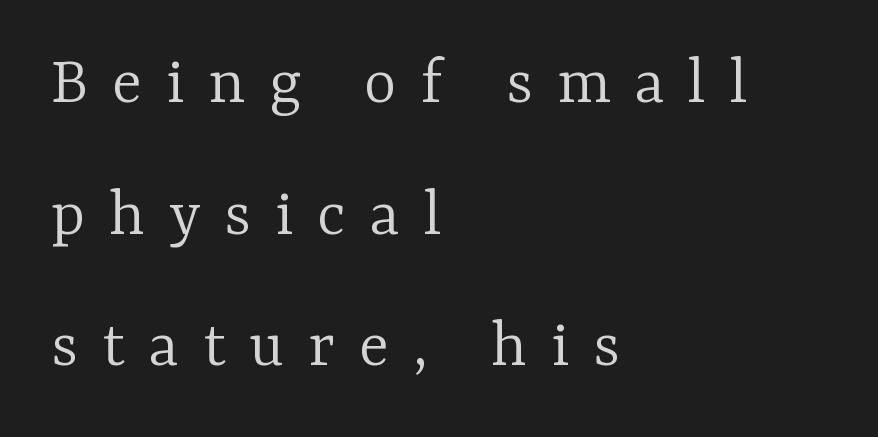
{"serif": "yes", "italic": "no", "bold": "no", "weight": "light", "width": "normal", "stroke_contrast": "low", "x_height": "medium", "monospaced": "no", "underline": "no", "align": "left", "line_spacing_ratio": 1.88, "letter_spacing": "wide", "letter_spacing_em": 0.34, "glyph_px": 70}
